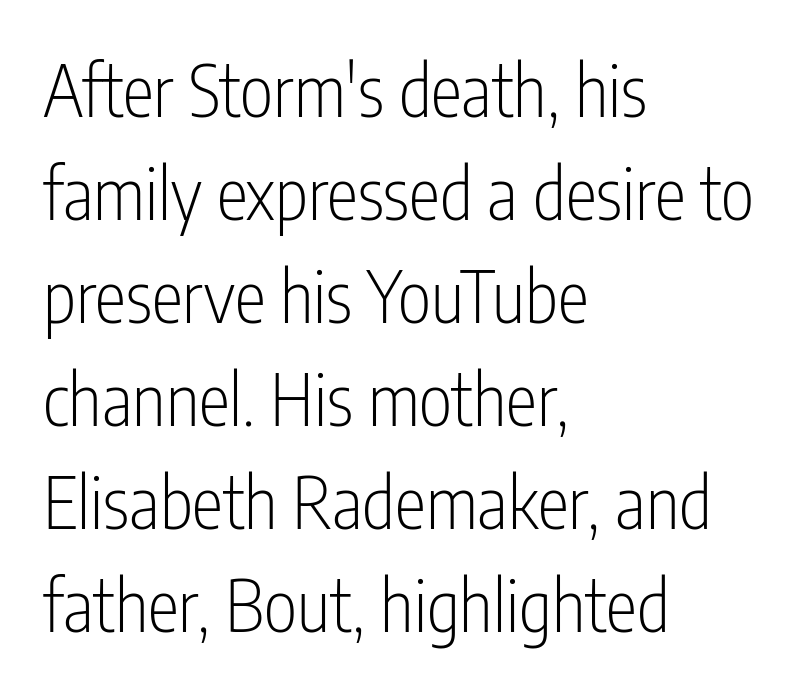
The image shows 71 px light, condensed sans-serif type, upright; set left-aligned, normal line spacing (1.45x), normal letter spacing, not underlined; low stroke contrast and a medium x-height.
